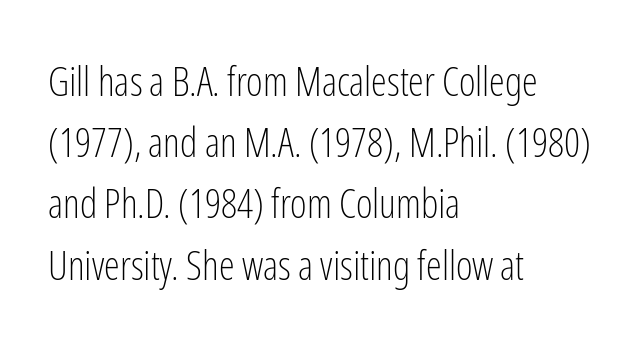
The rendering uses natural spacing where letterforms have individual widths. The passage shown stacks its lines at a standard gap. Letterform terminals end flat and unadorned throughout the passage. Lines of text with bare space underneath. Is the stroke heavy? The answer is a plain regular-or-lighter.
